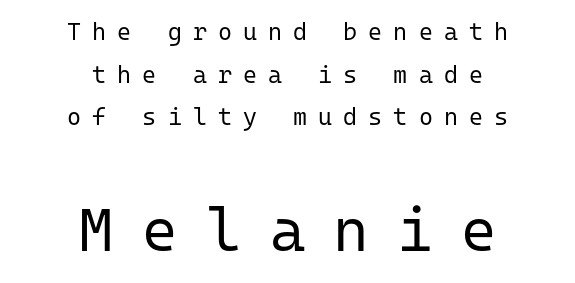
{"serif": "no", "italic": "no", "bold": "no", "weight": "regular", "width": "normal", "stroke_contrast": "low", "x_height": "medium", "monospaced": "yes", "underline": "no", "align": "center", "line_spacing_ratio": 1.78, "letter_spacing": "wide", "letter_spacing_em": 0.46, "larger_block": "second", "size_ratio": 2.54, "glyph_px": 61}
